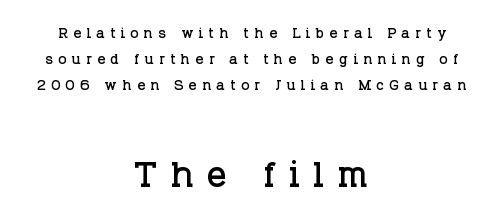
{"serif": "yes", "italic": "no", "width": "normal", "stroke_contrast": "low", "x_height": "large", "monospaced": "no", "underline": "no", "align": "center", "line_spacing": "normal", "line_spacing_ratio": 1.3, "letter_spacing": "wide", "letter_spacing_em": 0.26, "larger_block": "second", "size_ratio": 2.45, "glyph_px": 49}
